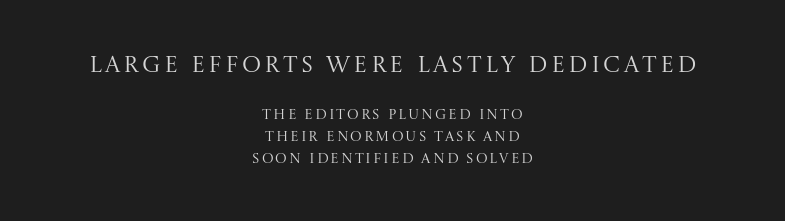
The image shows 23 px text type, upright; set centered, normal line spacing (1.56x), not underlined; the first (top) block is 1.64x larger.
